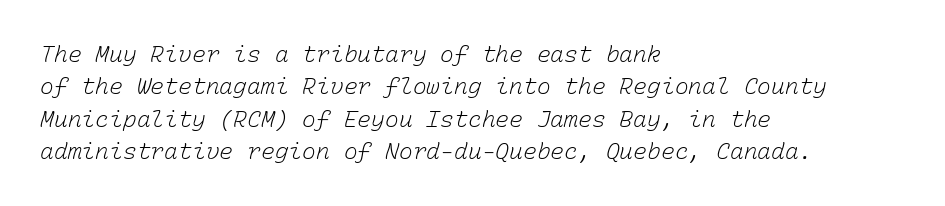
{"bold": "no", "underline": "no", "align": "left", "line_spacing": "normal", "line_spacing_ratio": 1.41, "letter_spacing": "normal", "letter_spacing_em": 0.0, "glyph_px": 23}
